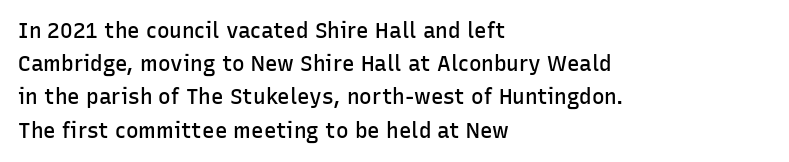
The image shows 21 px text type, upright; set left-aligned, normal line spacing (1.58x), normal letter spacing, not underlined.
